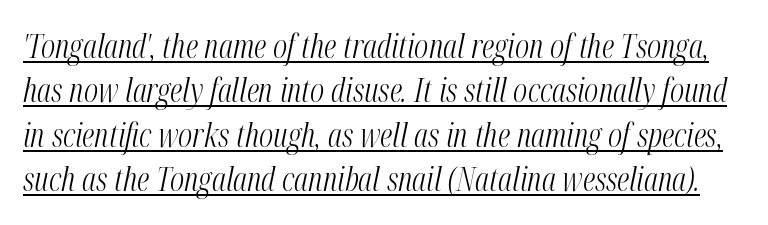
{"italic": "yes", "lean": "right", "slant_degrees": 12, "bold": "no", "weight": "light", "width": "condensed", "stroke_contrast": "medium", "x_height": "medium", "monospaced": "no", "underline": "yes", "line_spacing": "normal", "line_spacing_ratio": 1.39, "letter_spacing": "normal", "letter_spacing_em": 0.0, "glyph_px": 32}
